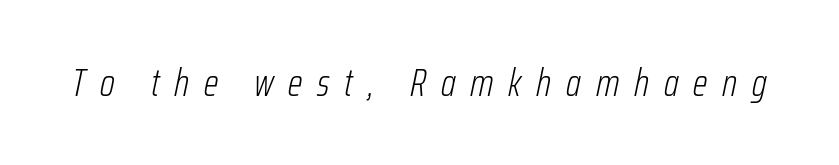
Here the designer chose a conventional face with non-uniform glyph widths. Each word looks stretched out because of the extra space between its letters. Emphasis-style slanted type is in use. Underline: absent.
